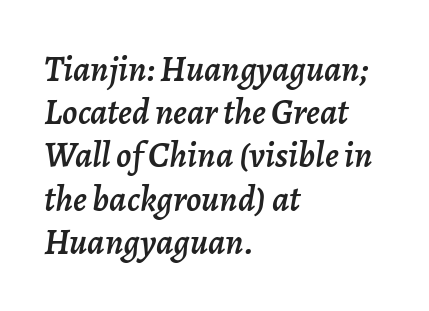
Q: Is the text italic (slanted)? A: Yes, it leans right by about 7 degrees.
Q: Is the text underlined? A: No.
Q: How is the paragraph aligned? A: Left-aligned.
Q: Is the spacing between letters normal or unusually wide? A: Normal.
Q: Width (condensed, normal, or wide)? A: Normal.
Q: Stroke contrast? A: Low.
Q: x-height? A: Medium.
Q: Monospaced? A: No.
